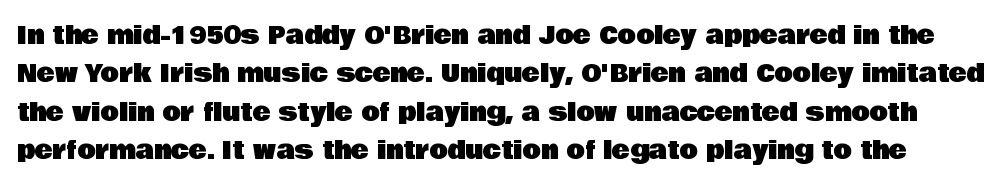
The image shows 24 px text type, upright; set normal line spacing (1.6x), normal letter spacing, not underlined.
